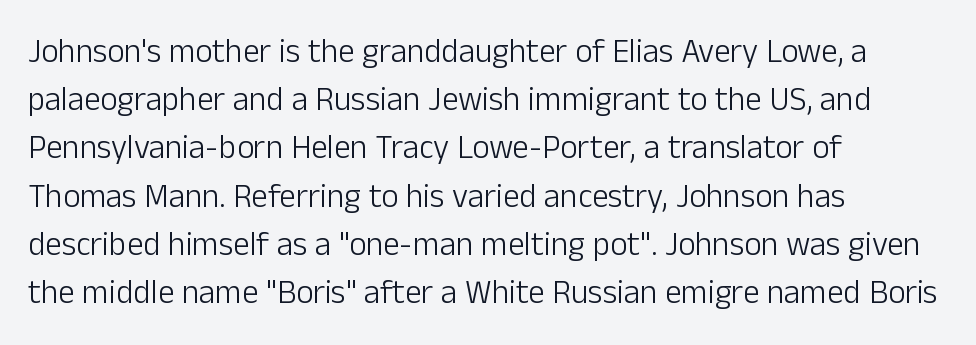
The image shows 33 px light sans-serif type, upright; set left-aligned, normal line spacing (1.46x), normal letter spacing, not underlined; low stroke contrast and a medium x-height.
